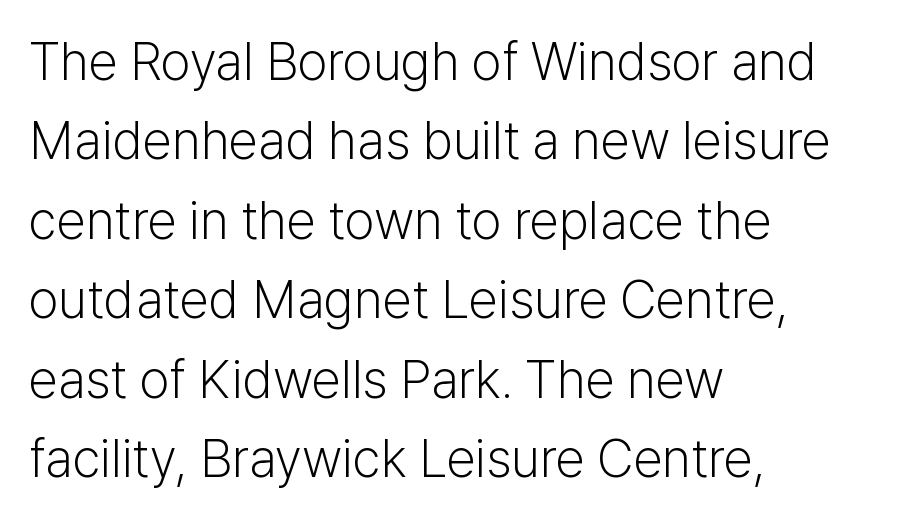
The image shows 53 px light sans-serif type, upright; set left-aligned, normal line spacing (1.5x), normal letter spacing, not underlined; low stroke contrast and a medium x-height.
